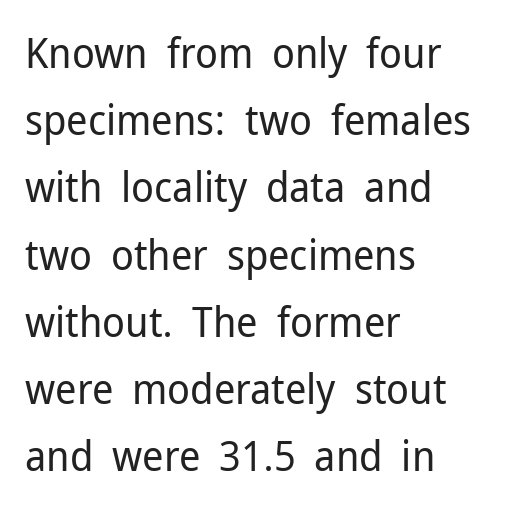
Q: Is the text bold? A: No.
Q: Is the text italic (slanted)? A: No, it is upright.
Q: Is the typeface a serif or a sans-serif typeface? A: Sans-serif.
Q: Is the text underlined? A: No.
Q: How is the paragraph aligned? A: Left-aligned.
Q: Is the spacing between letters normal or unusually wide? A: Normal.
Q: Is the spacing between lines tight, normal or loose? A: Normal.
Q: Width (condensed, normal, or wide)? A: Normal.
Q: Stroke contrast? A: Low.
Q: x-height? A: Medium.
Q: Monospaced? A: No.
